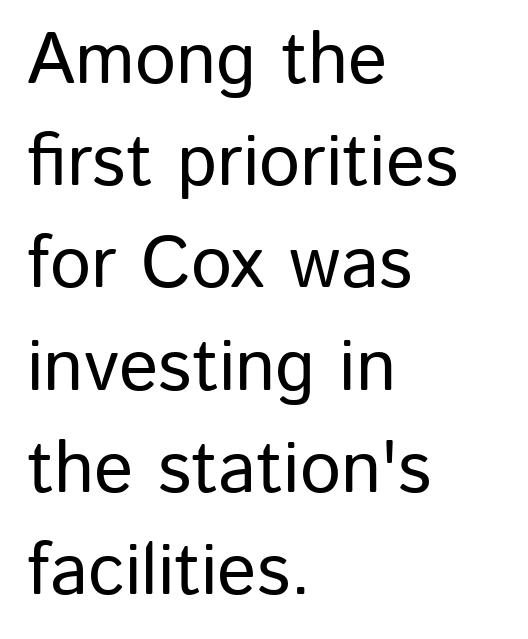
In terms of letterspacing, this is plain default setting. To sum up the face: it is a sans, with no serifs. The letters advance in unequal steps, a hallmark of proportional type. Baseline-to-baseline distance is the conventional proportion of letter height. All the whitespace from short lines collects on the right.
